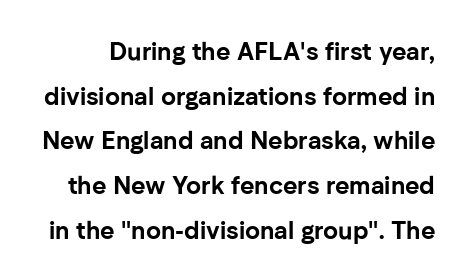
{"italic": "no", "bold": "yes", "underline": "no", "line_spacing_ratio": 1.79, "letter_spacing": "normal", "letter_spacing_em": 0.0, "glyph_px": 25}
